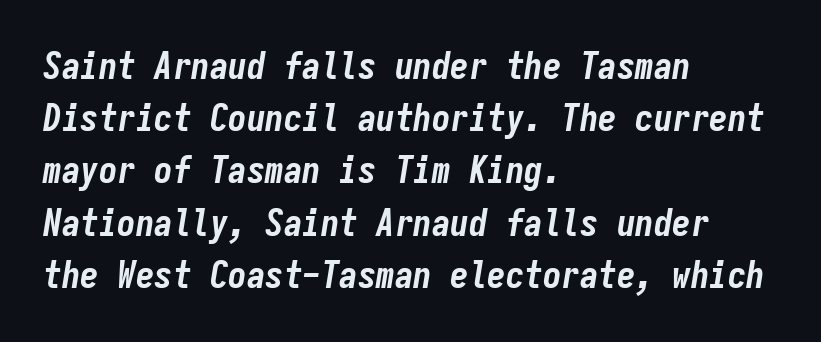
Q: Is the text bold? A: Yes.
Q: Is the text italic (slanted)? A: Yes, it leans right by about 9 degrees.
Q: Is the text underlined? A: No.
Q: How is the paragraph aligned? A: Left-aligned.
Q: Is the spacing between letters normal or unusually wide? A: Normal.
Q: Is the spacing between lines tight, normal or loose? A: Normal.
Q: Width (condensed, normal, or wide)? A: Condensed.
Q: Stroke contrast? A: Low.
Q: x-height? A: Medium.
Q: Monospaced? A: Yes.
